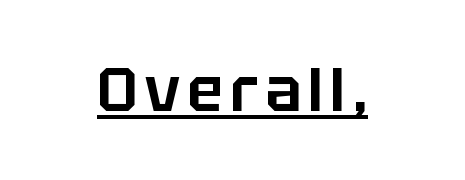
You can tell from the bare stems that sans-serif type was used. Italic? Not at all — the glyphs are vertical. Proportional: the letters do not fall into vertical columns. Visually the block forms a symmetrical silhouette, jagged on both flanks.
